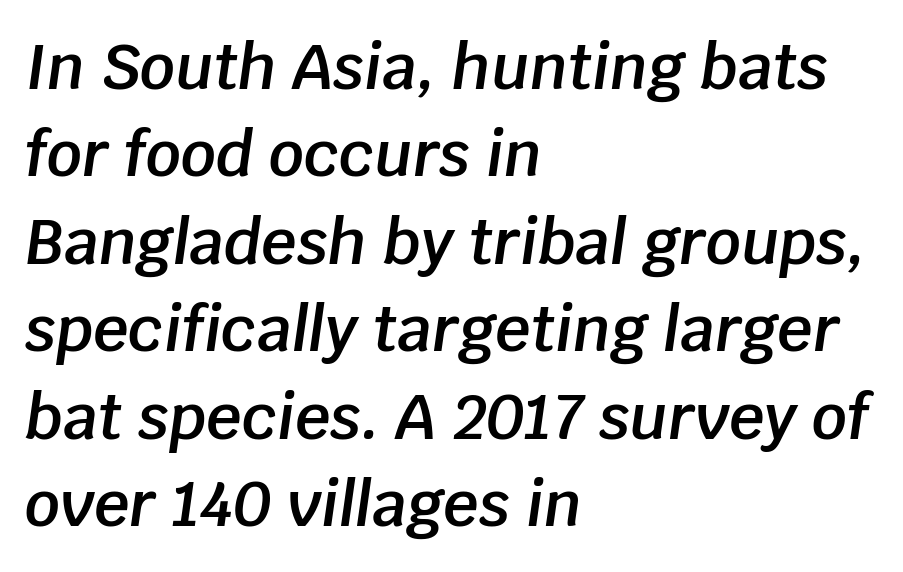
Q: Is the text bold? A: Semi-bold.
Q: Is the text italic (slanted)? A: Yes, it leans right by about 8 degrees.
Q: Is the text underlined? A: No.
Q: How is the paragraph aligned? A: Left-aligned.
Q: Is the spacing between letters normal or unusually wide? A: Normal.
Q: Is the spacing between lines tight, normal or loose? A: Normal.
Q: Width (condensed, normal, or wide)? A: Normal.
Q: Stroke contrast? A: Low.
Q: x-height? A: Large.
Q: Monospaced? A: No.
